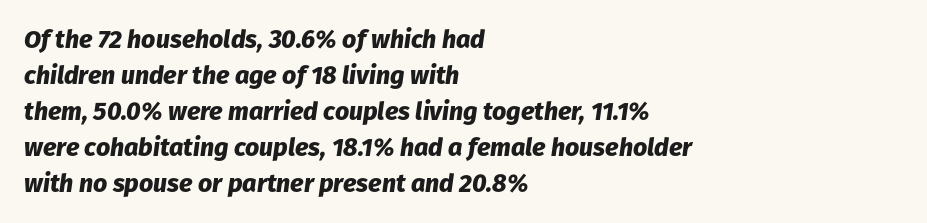
Q: Is the text bold? A: Yes.
Q: Is the text italic (slanted)? A: Yes, it leans right by about 8 degrees.
Q: Is the text underlined? A: No.
Q: How is the paragraph aligned? A: Left-aligned.
Q: Is the spacing between letters normal or unusually wide? A: Normal.
Q: Is the spacing between lines tight, normal or loose? A: Normal.
